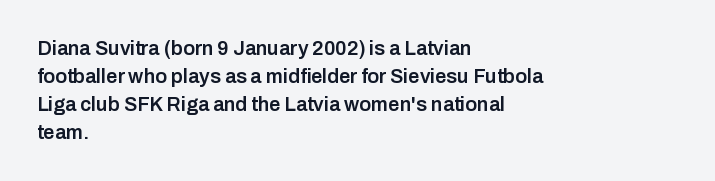
{"italic": "no", "bold": "semi", "underline": "no", "align": "left", "line_spacing": "normal", "line_spacing_ratio": 1.4, "letter_spacing": "normal", "letter_spacing_em": 0.0, "glyph_px": 20}
